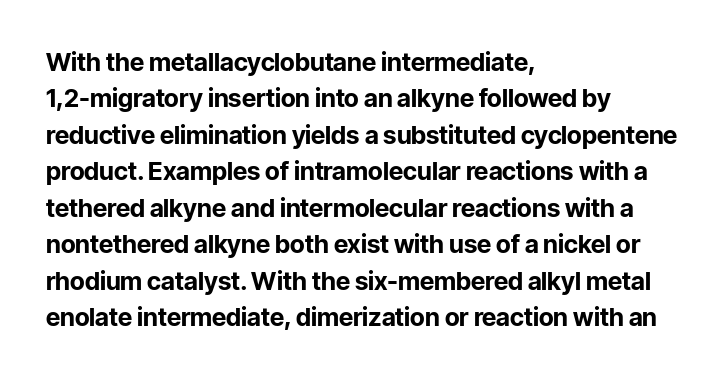
Q: Is the text bold? A: Yes.
Q: Is the text italic (slanted)? A: No, it is upright.
Q: Is the text underlined? A: No.
Q: How is the paragraph aligned? A: Left-aligned.
Q: Is the spacing between letters normal or unusually wide? A: Normal.
Q: Is the spacing between lines tight, normal or loose? A: Normal.
